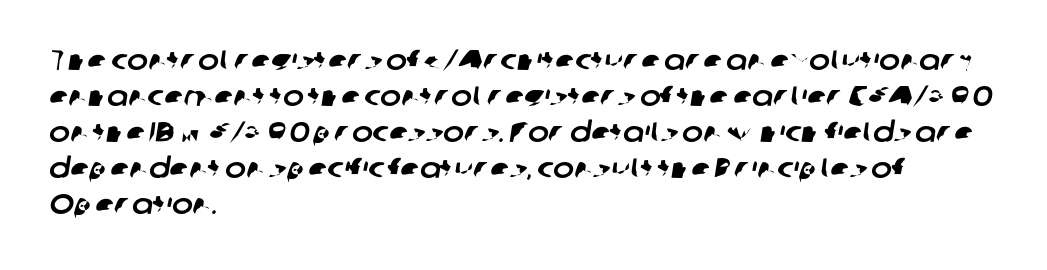
Q: Is the typeface a serif or a sans-serif typeface? A: Sans-serif.
Q: Is the text underlined? A: No.
Q: How is the paragraph aligned? A: Left-aligned.
Q: Is the spacing between letters normal or unusually wide? A: Normal.
Q: Is the spacing between lines tight, normal or loose? A: Normal.
Q: Width (condensed, normal, or wide)? A: Normal.
Q: Stroke contrast? A: Low.
Q: x-height? A: Medium.
Q: Monospaced? A: No.
